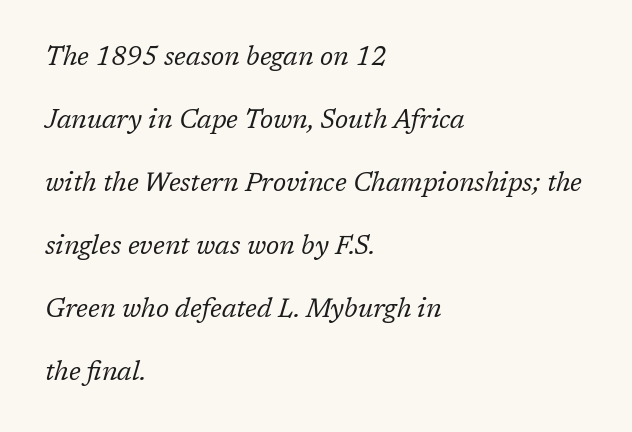
{"italic": "yes", "lean": "right", "slant_degrees": 17, "bold": "no", "underline": "no", "align": "left", "line_spacing": "loose", "line_spacing_ratio": 2.42, "letter_spacing": "normal", "letter_spacing_em": 0.0, "glyph_px": 26}
